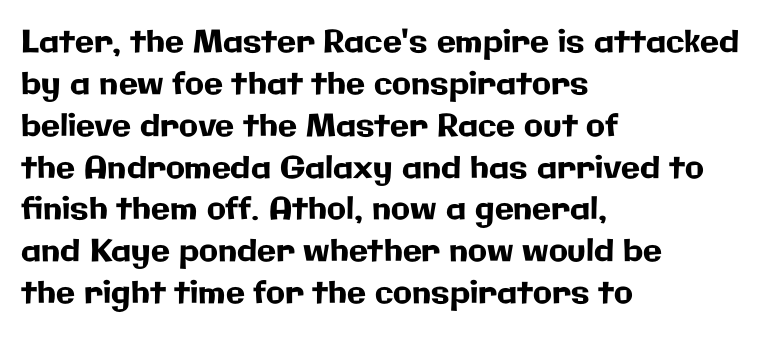
Each line starts at the same left margin while the right side varies. A typesetter would call this proportional, since set widths differ per character. Notice how descenders clear the ascenders below comfortably — that's standard leading. Descenders are the only things crossing below the line.
